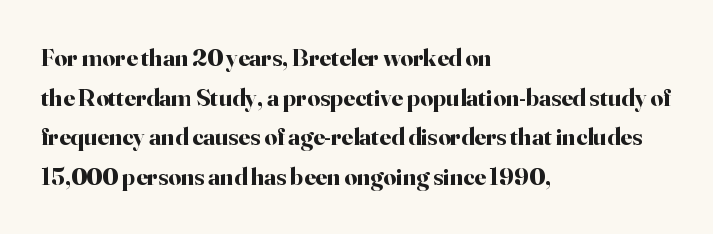
The words here are not underlined. Glyph-to-glyph distance matches everyday printed text. The rows are spaced the way most documents space them. The lettering holds an erect, upright posture throughout. Heavy-handed strokes throughout: this text is bold. Which margin do the lines hug? The left one — the right edge is uneven.
